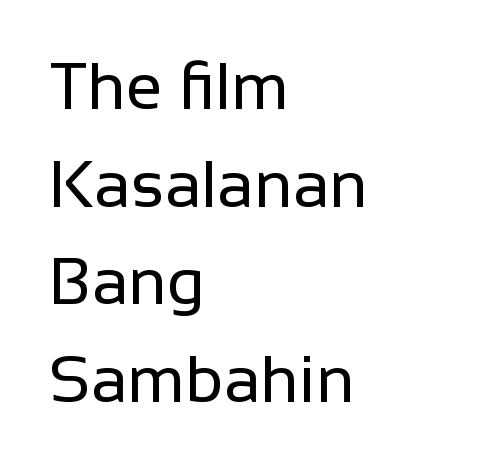
The image shows 66 px regular-weight sans-serif type, upright; set left-aligned, normal line spacing (1.48x), normal letter spacing, not underlined; low stroke contrast and a medium x-height.
